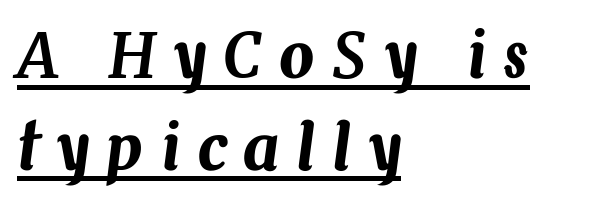
Q: Is the text italic (slanted)? A: Yes, it leans right by about 7 degrees.
Q: Is the text underlined? A: Yes.
Q: How is the paragraph aligned? A: Left-aligned.
Q: Is the spacing between letters normal or unusually wide? A: Unusually wide.
Q: Is the spacing between lines tight, normal or loose? A: Normal.
Q: Width (condensed, normal, or wide)? A: Normal.
Q: Stroke contrast? A: Medium.
Q: x-height? A: Medium.
Q: Monospaced? A: No.
